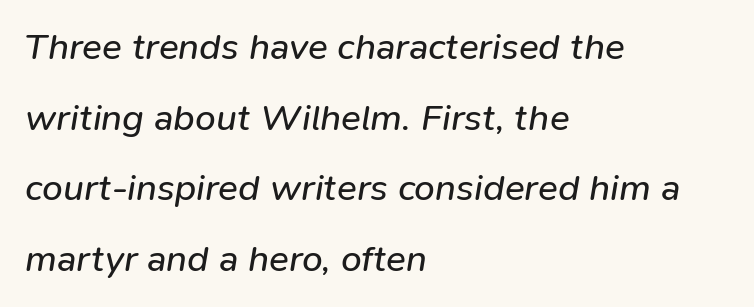
The image shows 37 px regular-weight type, italic (leaning right); set left-aligned, loose line spacing (1.91x), normal letter spacing, not underlined; low stroke contrast and a medium x-height.
